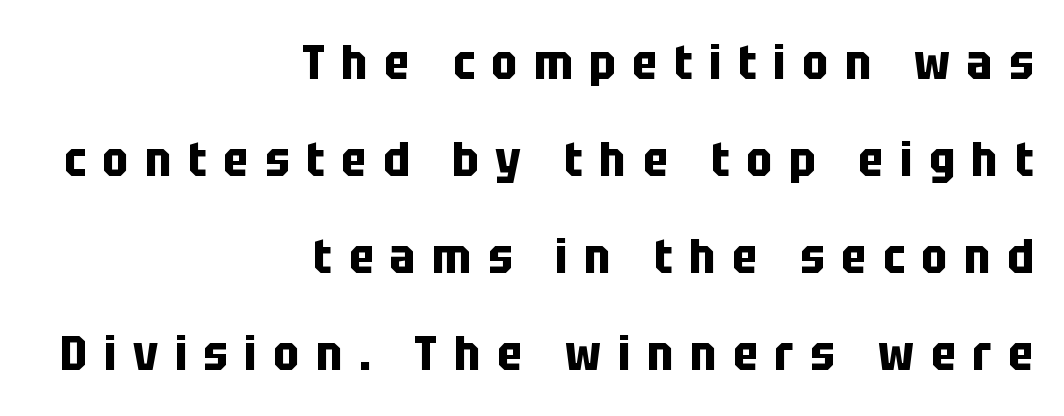
Q: Is the text bold? A: Yes.
Q: Is the text italic (slanted)? A: No, it is upright.
Q: Is the typeface a serif or a sans-serif typeface? A: Sans-serif.
Q: Is the text underlined? A: No.
Q: How is the paragraph aligned? A: Right-aligned.
Q: Is the spacing between letters normal or unusually wide? A: Unusually wide.
Q: Is the spacing between lines tight, normal or loose? A: Loose.
Q: Width (condensed, normal, or wide)? A: Condensed.
Q: Stroke contrast? A: Low.
Q: x-height? A: Large.
Q: Monospaced? A: No.
